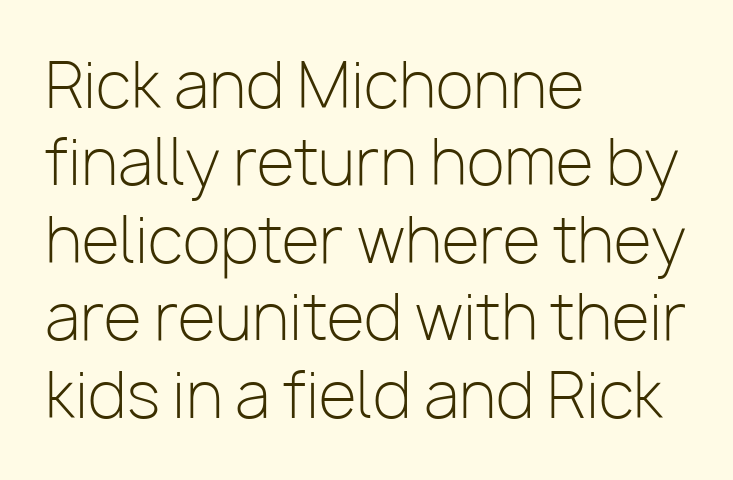
Q: Is the text bold? A: No.
Q: Is the text italic (slanted)? A: No, it is upright.
Q: Is the typeface a serif or a sans-serif typeface? A: Sans-serif.
Q: Is the text underlined? A: No.
Q: How is the paragraph aligned? A: Left-aligned.
Q: Is the spacing between letters normal or unusually wide? A: Normal.
Q: Is the spacing between lines tight, normal or loose? A: Normal.
Q: Width (condensed, normal, or wide)? A: Normal.
Q: Stroke contrast? A: Low.
Q: x-height? A: Medium.
Q: Monospaced? A: No.
